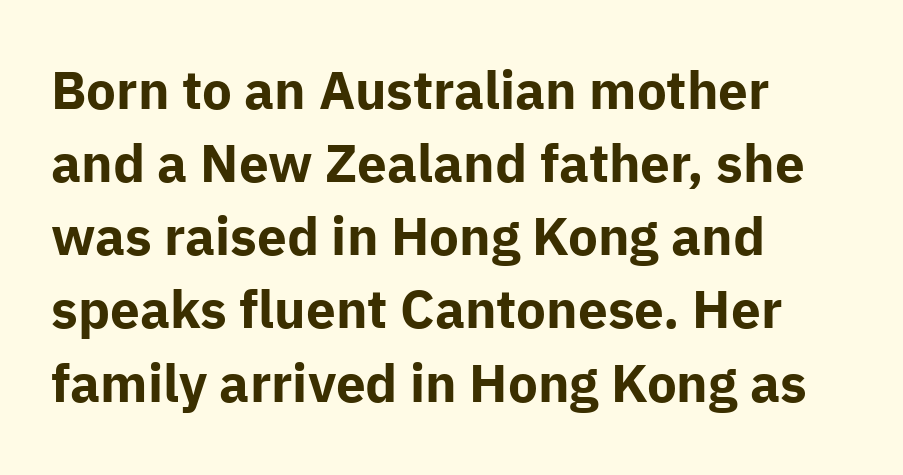
The leading is moderate, giving the passage an even texture. The passage is arranged the way most books set body copy — flush left. Any mark beneath the type? The region is blank. This sample uses an upright cut, with every glyph sitting square on the baseline. The type is set solid horizontally, with unmodified tracking. Varying glyph widths throughout — classic text-font behaviour.
